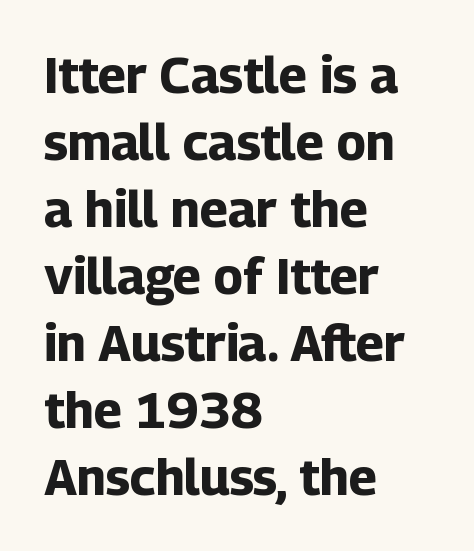
Character widths vary here, with narrow letters taking less room than wide ones. Left-aligned paragraph, ragged on the right. The type is set solid horizontally, with unmodified tracking. Each row of text sits above clean, open space.
